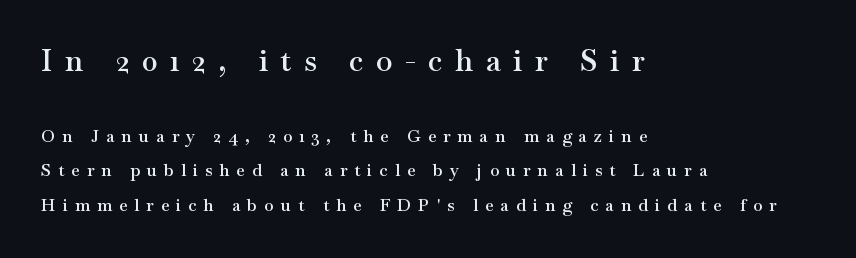
The image shows 30 px semibold, wide serif type, upright; set left-aligned, loose line spacing (2.01x), unusually wide letter spacing (+0.42 em), not underlined; the first (top) block is 1.76x larger; medium stroke contrast and a small x-height.
